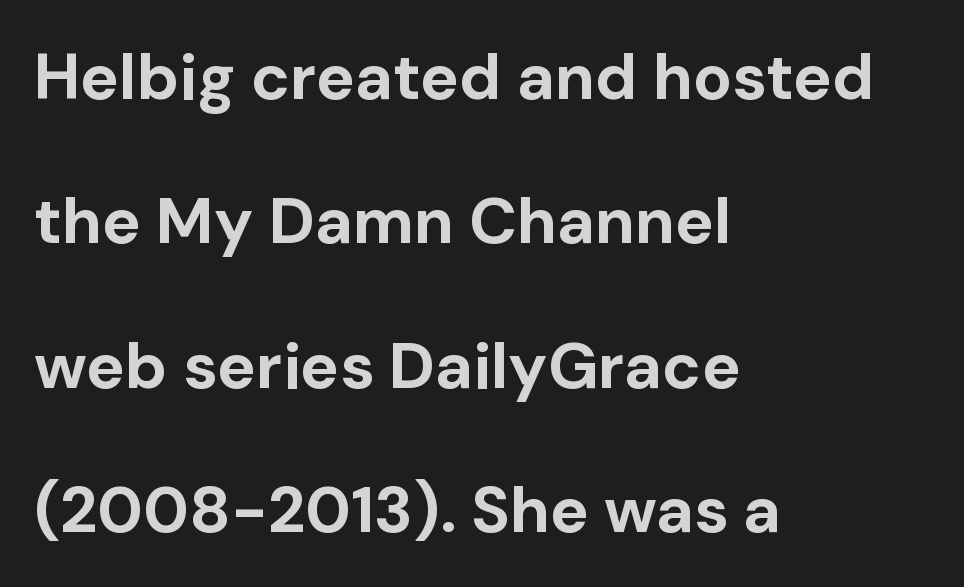
{"serif": "no", "italic": "no", "bold": "yes", "weight": "bold", "width": "normal", "stroke_contrast": "low", "x_height": "medium", "monospaced": "no", "underline": "no", "align": "left", "line_spacing": "loose", "line_spacing_ratio": 2.22, "letter_spacing": "normal", "letter_spacing_em": 0.0, "glyph_px": 65}
